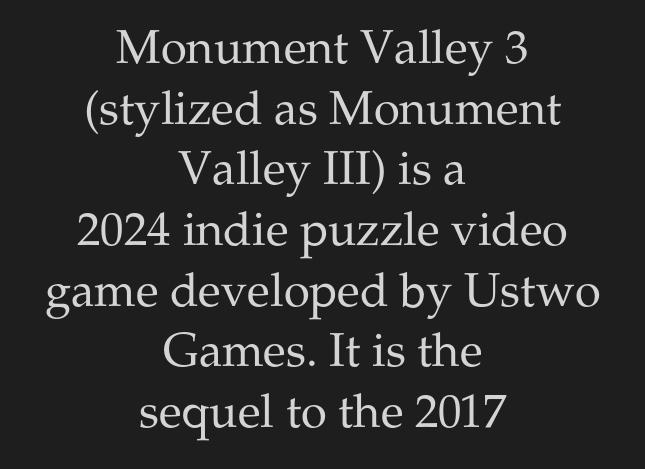
{"serif": "yes", "italic": "no", "bold": "no", "weight": "regular", "width": "normal", "stroke_contrast": "medium", "x_height": "medium", "monospaced": "no", "underline": "no", "align": "center", "line_spacing": "normal", "line_spacing_ratio": 1.29, "letter_spacing": "normal", "letter_spacing_em": 0.0, "glyph_px": 47}
